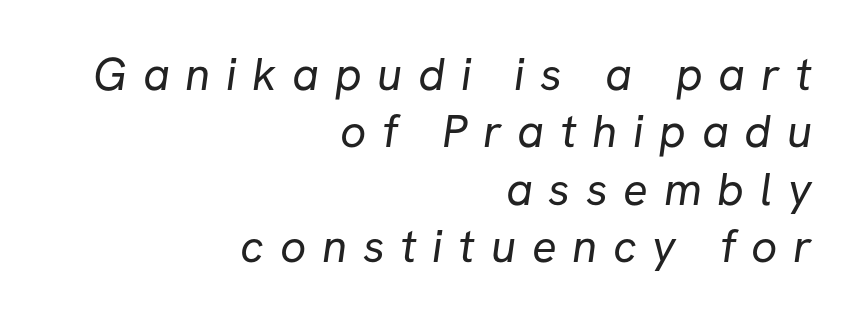
Q: Is the text bold? A: No.
Q: Is the typeface a serif or a sans-serif typeface? A: Sans-serif.
Q: Is the text underlined? A: No.
Q: How is the paragraph aligned? A: Right-aligned.
Q: Is the spacing between letters normal or unusually wide? A: Unusually wide.
Q: Is the spacing between lines tight, normal or loose? A: Normal.
Q: Width (condensed, normal, or wide)? A: Normal.
Q: Stroke contrast? A: Low.
Q: x-height? A: Medium.
Q: Monospaced? A: No.
